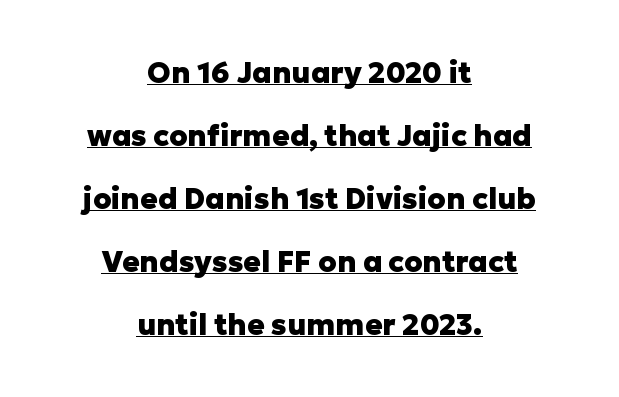
I'd call this a sans setting — the letters go barefoot. There is no visible air inserted between adjacent glyphs. Characters remain perfectly vertical along every line. Does the weight exceed regular? Yes, all the way to bold. Each new line begins a long way beneath the previous one. Here the designer chose a conventional face with non-uniform glyph widths.
